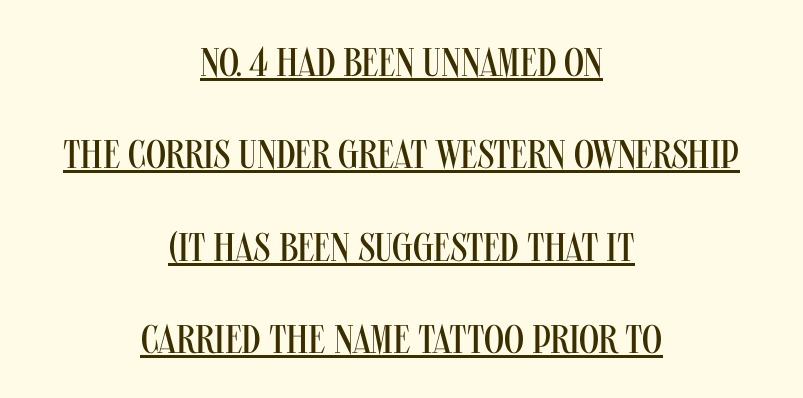
{"serif": "no", "italic": "no", "bold": "no", "weight": "regular", "width": "condensed", "stroke_contrast": "medium", "x_height": "large", "monospaced": "no", "underline": "yes", "align": "center", "line_spacing": "loose", "line_spacing_ratio": 2.31, "letter_spacing": "normal", "letter_spacing_em": 0.0, "glyph_px": 40}
